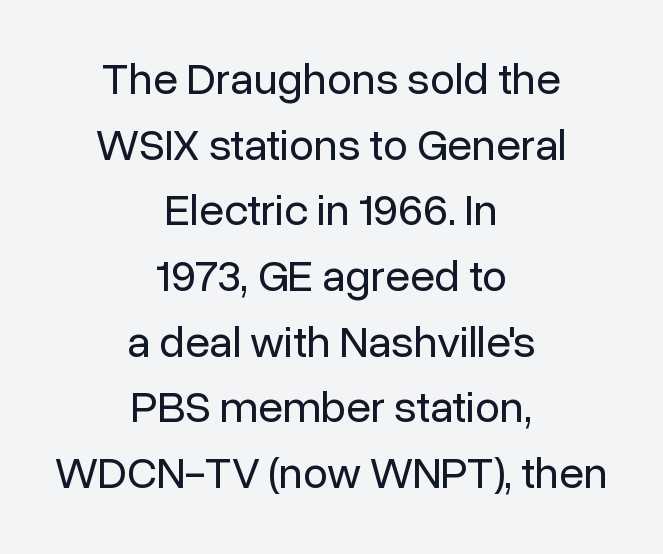
Q: Is the text bold? A: No.
Q: Is the text italic (slanted)? A: No, it is upright.
Q: Is the typeface a serif or a sans-serif typeface? A: Sans-serif.
Q: Is the text underlined? A: No.
Q: How is the paragraph aligned? A: Centered.
Q: Is the spacing between letters normal or unusually wide? A: Normal.
Q: Is the spacing between lines tight, normal or loose? A: Normal.
Q: Width (condensed, normal, or wide)? A: Normal.
Q: Stroke contrast? A: Low.
Q: x-height? A: Medium.
Q: Monospaced? A: No.
